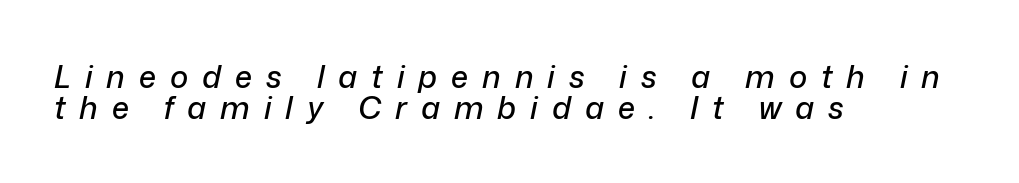
Looks like regular typesetting: each glyph gets only the width it needs. Vertical spacing — tight. Bare-footed words on every line. Quick note: italic. The setting favours the left margin, as ordinary paragraphs usually do. Letter spacing: wide.
